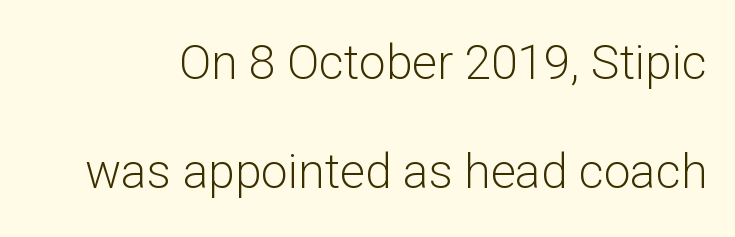
{"serif": "no", "italic": "no", "bold": "no", "weight": "light", "width": "normal", "stroke_contrast": "low", "x_height": "medium", "monospaced": "no", "underline": "no", "line_spacing": "loose", "line_spacing_ratio": 2.27, "letter_spacing": "normal", "letter_spacing_em": 0.0, "glyph_px": 48}
